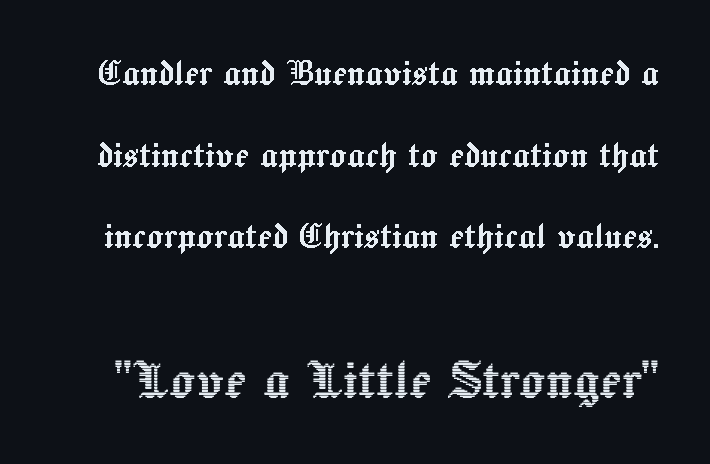
{"italic": "no", "width": "normal", "x_height": "medium", "monospaced": "no", "underline": "no", "line_spacing": "loose", "line_spacing_ratio": 1.9, "letter_spacing": "normal", "letter_spacing_em": 0.0, "larger_block": "second", "size_ratio": 1.49, "glyph_px": 64}
